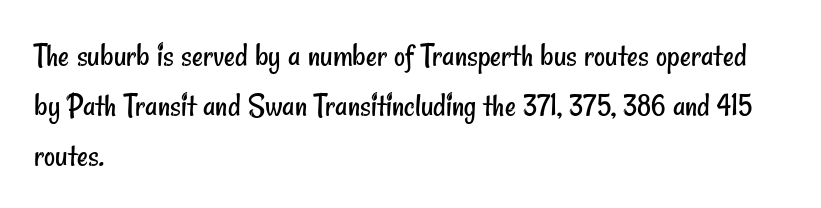
{"serif": "no", "bold": "no", "weight": "regular", "width": "condensed", "stroke_contrast": "low", "x_height": "small", "monospaced": "no", "underline": "no", "align": "left", "line_spacing": "normal", "line_spacing_ratio": 1.47, "letter_spacing": "normal", "letter_spacing_em": 0.0, "glyph_px": 34}
